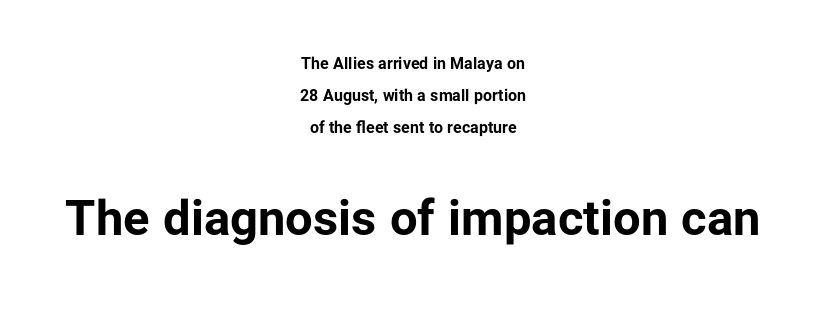
{"serif": "no", "italic": "no", "bold": "yes", "weight": "bold", "width": "normal", "stroke_contrast": "low", "x_height": "medium", "monospaced": "no", "underline": "no", "align": "center", "line_spacing": "loose", "line_spacing_ratio": 1.99, "letter_spacing": "normal", "letter_spacing_em": 0.0, "larger_block": "second", "size_ratio": 3.06, "glyph_px": 49}
